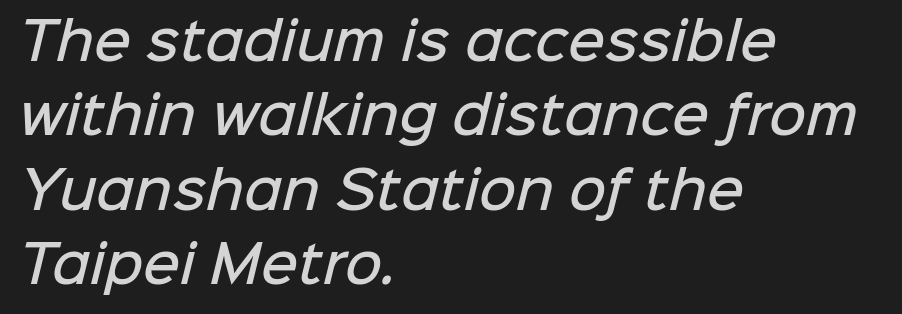
Note the varied advance widths — an 'i' is clearly narrower than an 'm'. Vertical spacing — default. The characters display no serif detailing; their extremities are plain. The rendering uses a semibold face; strokes are thickened but not to full bold. There is no visible air inserted between adjacent glyphs.
